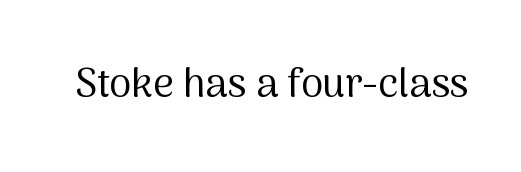
Type style note: lacks serifs. Do the characters align in a grid? No, the font is proportional. Heft: none added — not bold. Posture: vertical. Has an underline been added? It has not.
